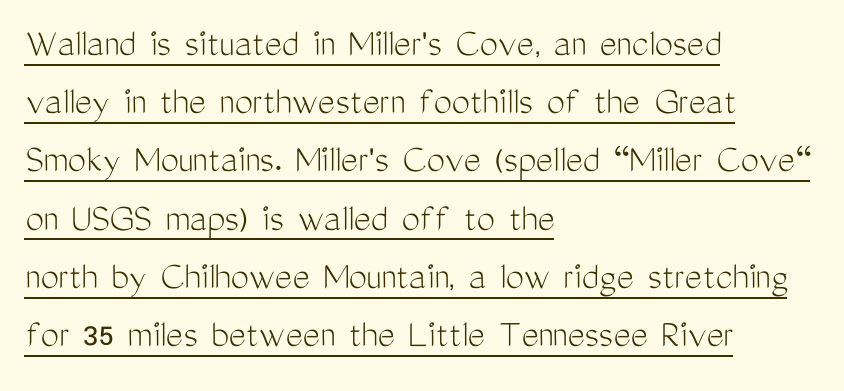
Q: Is the text bold? A: No.
Q: Is the text italic (slanted)? A: No, it is upright.
Q: Is the typeface a serif or a sans-serif typeface? A: Sans-serif.
Q: Is the text underlined? A: Yes.
Q: How is the paragraph aligned? A: Left-aligned.
Q: Is the spacing between letters normal or unusually wide? A: Normal.
Q: Is the spacing between lines tight, normal or loose? A: Normal.
Q: Width (condensed, normal, or wide)? A: Condensed.
Q: Stroke contrast? A: Medium.
Q: x-height? A: Medium.
Q: Monospaced? A: No.
